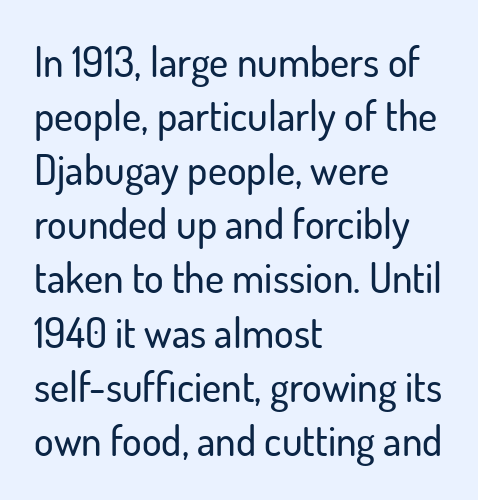
The image shows 41 px sans-serif type, upright; set left-aligned, normal line spacing (1.32x), normal letter spacing, not underlined; low stroke contrast and a small x-height.
